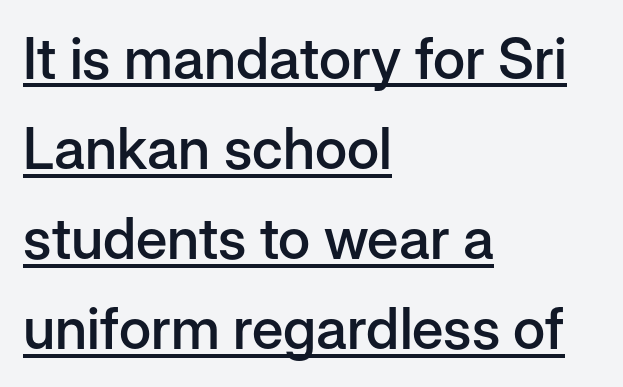
The image shows 57 px semibold sans-serif type, upright; set left-aligned, normal line spacing (1.58x), normal letter spacing, underlined; low stroke contrast and a medium x-height.
